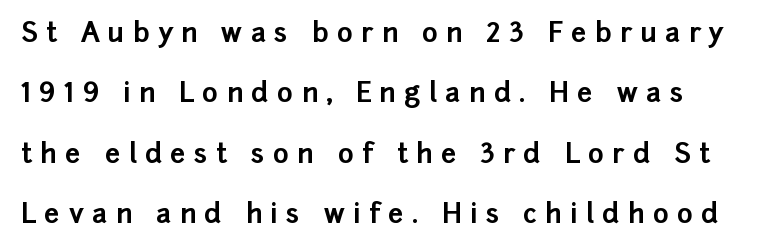
Q: Is the text bold? A: Yes.
Q: Is the text italic (slanted)? A: No, it is upright.
Q: Is the text underlined? A: No.
Q: How is the paragraph aligned? A: Left-aligned.
Q: Is the spacing between letters normal or unusually wide? A: Unusually wide.
Q: Is the spacing between lines tight, normal or loose? A: Loose.
